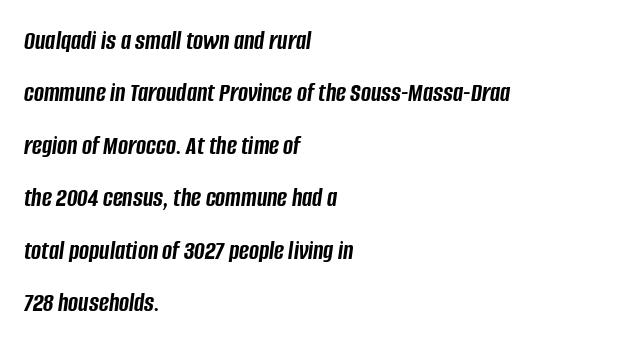
{"italic": "yes", "lean": "right", "slant_degrees": 8, "bold": "yes", "underline": "no", "align": "left", "line_spacing": "loose", "line_spacing_ratio": 1.94, "letter_spacing": "normal", "letter_spacing_em": 0.0, "glyph_px": 27}
